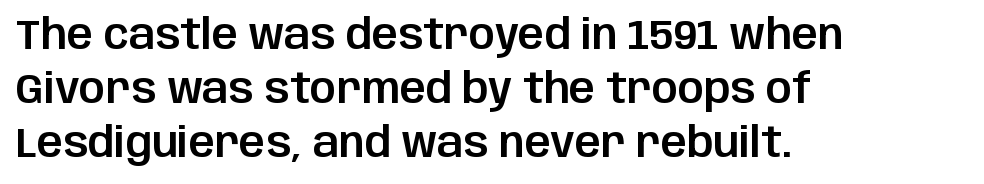
No italicization has been applied; the sample stays upright. These lines keep a tight, regular rhythm from letter to letter. Think of a printed novel: that variable character pitch is what you see here. The lines sit at an ordinary, default distance from one another. A bare baseline throughout the passage.
